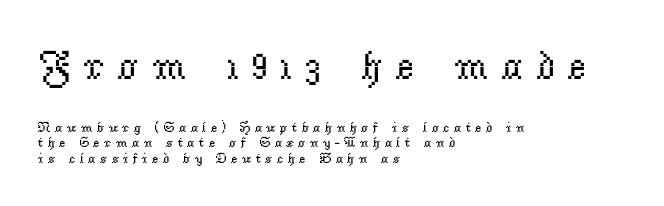
The image shows 41 px regular-weight serif type, upright; set left-aligned, tight line spacing (1.14x), unusually wide letter spacing (+0.3 em), not underlined; the first (top) block is 2.93x larger; low stroke contrast and a small x-height.
